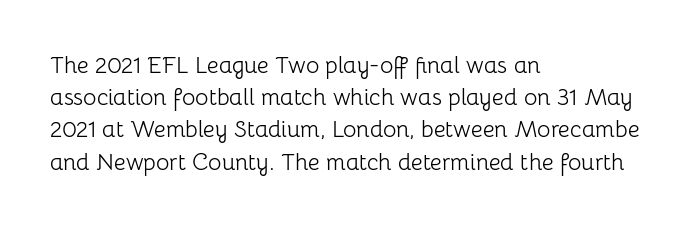
Regarding leading, the lines here are spaced in the standard way. The setting favours the left margin, as ordinary paragraphs usually do. The typeface has the unassuming heft of standard copy or less. The tracking reads as untouched default to a designer's eye. Type without underlining. Vertical strokes here are truly vertical.
